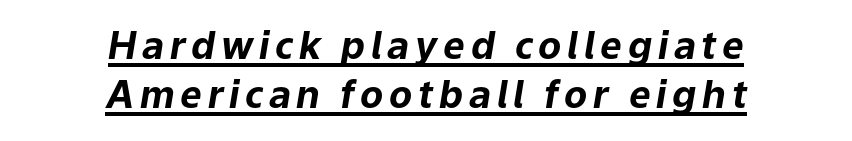
Q: Is the text bold? A: Yes.
Q: Is the text italic (slanted)? A: Yes, it leans right by about 9 degrees.
Q: Is the text underlined? A: Yes.
Q: How is the paragraph aligned? A: Centered.
Q: Is the spacing between lines tight, normal or loose? A: Normal.
Q: Width (condensed, normal, or wide)? A: Normal.
Q: Stroke contrast? A: Low.
Q: x-height? A: Medium.
Q: Monospaced? A: No.
